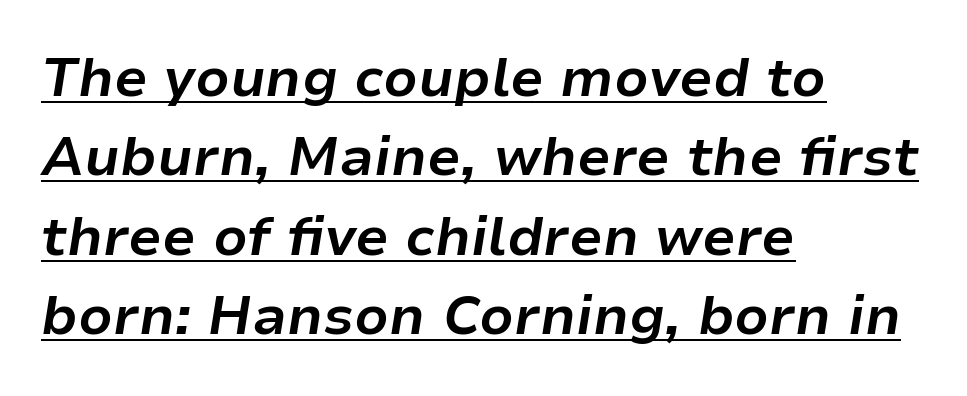
{"italic": "yes", "lean": "right", "slant_degrees": 9, "bold": "yes", "weight": "bold", "width": "normal", "stroke_contrast": "low", "x_height": "medium", "monospaced": "no", "underline": "yes", "align": "left", "line_spacing": "normal", "line_spacing_ratio": 1.47, "letter_spacing": "normal", "letter_spacing_em": 0.0, "glyph_px": 54}
